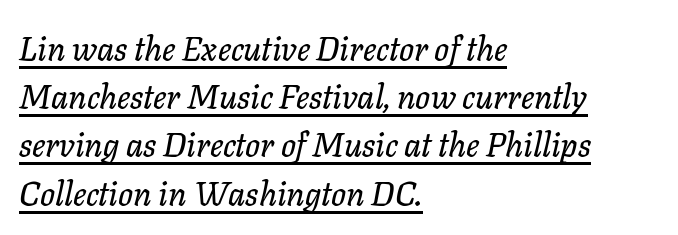
The lettering tilts uniformly, giving the passage an italic look. Underlining? Definitely there. The passage is arranged the way most books set body copy — flush left. Nobody touched the tracking dial on this one.
